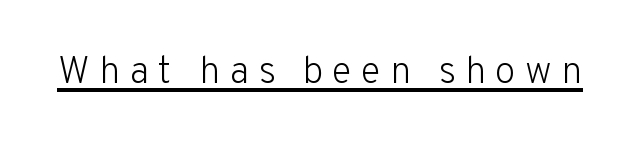
The specimen reads as upright at a glance. These characters rest on top of a visible drawn line. The letters look calm and open, with moderate or lighter stems. The letters advance in unequal steps, a hallmark of proportional type. The letterforms stand isolated, each surrounded by extra space. No feet cap the strokes, marking this as sans-serif type.
